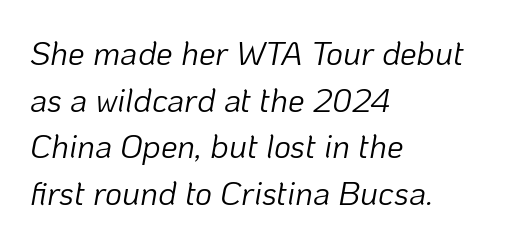
These lines are rendered in a variable-pitch font. Counters stay open thanks to moderate or lighter strokes. Does the lettering tilt? It does — this is italic. Default kerning and tracking; the words read as compact shapes. The string is rendered with underlining switched off. Does the leading feel generous? No, just average.
